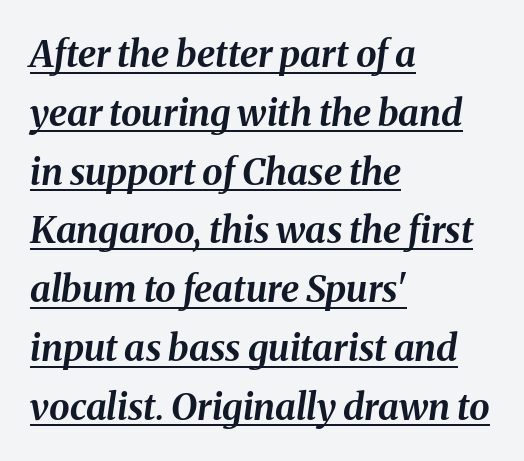
{"italic": "yes", "lean": "right", "slant_degrees": 8, "bold": "yes", "weight": "bold", "width": "normal", "stroke_contrast": "medium", "x_height": "medium", "monospaced": "no", "underline": "yes", "align": "left", "line_spacing": "normal", "line_spacing_ratio": 1.59, "letter_spacing": "normal", "letter_spacing_em": 0.0, "glyph_px": 37}
